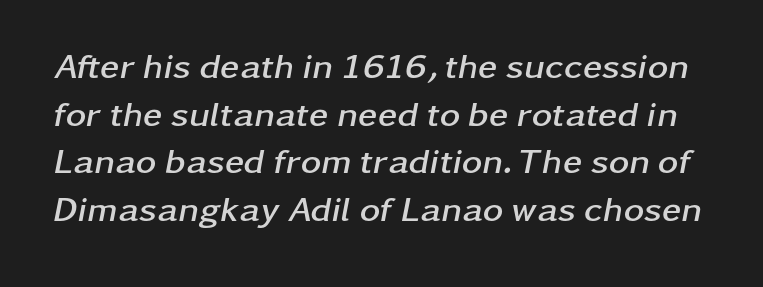
{"italic": "yes", "lean": "right", "slant_degrees": 11, "bold": "yes", "weight": "semibold", "width": "wide", "stroke_contrast": "low", "x_height": "medium", "monospaced": "no", "underline": "no", "line_spacing": "normal", "line_spacing_ratio": 1.36, "letter_spacing": "normal", "letter_spacing_em": 0.0, "glyph_px": 35}
